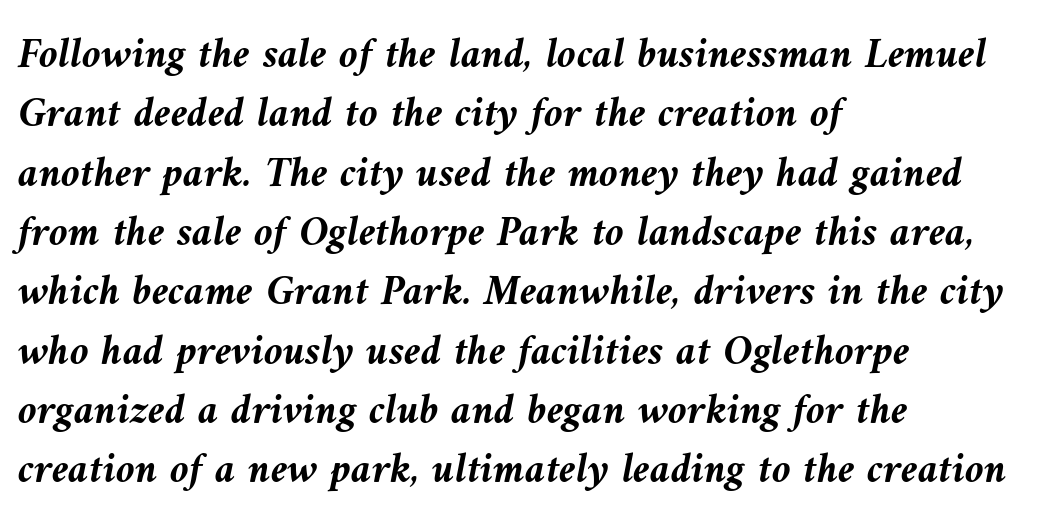
The image shows 43 px semibold type, italic (leaning left); set left-aligned, normal line spacing (1.38x), normal letter spacing, not underlined; medium stroke contrast and a medium x-height.
